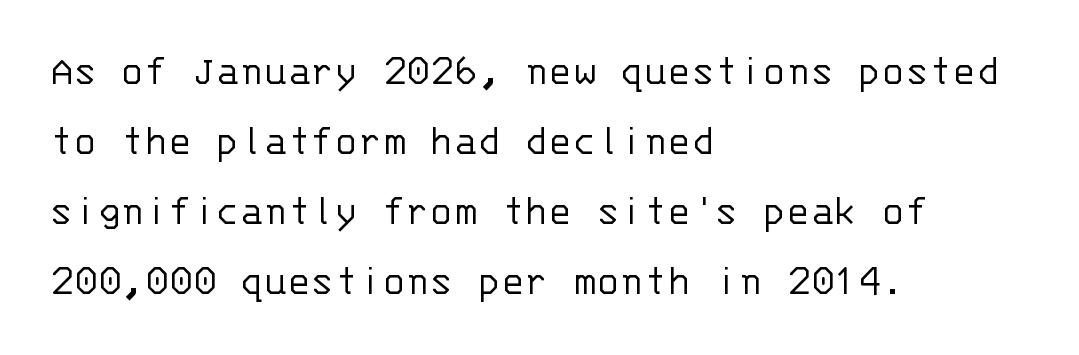
Is there any slant? The stems are plumb. The string is rendered with underlining switched off. The type is set solid horizontally, with unmodified tracking. All the whitespace from short lines collects on the right.
